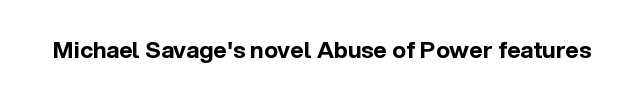
Q: Is the text bold? A: Yes.
Q: Is the text italic (slanted)? A: No, it is upright.
Q: Is the text underlined? A: No.
Q: Is the spacing between letters normal or unusually wide? A: Normal.
